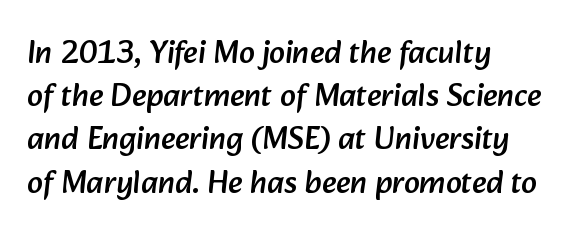
Q: Is the typeface a serif or a sans-serif typeface? A: Sans-serif.
Q: Is the text underlined? A: No.
Q: Is the spacing between letters normal or unusually wide? A: Normal.
Q: Is the spacing between lines tight, normal or loose? A: Normal.
Q: Width (condensed, normal, or wide)? A: Normal.
Q: Stroke contrast? A: Low.
Q: x-height? A: Medium.
Q: Monospaced? A: No.
